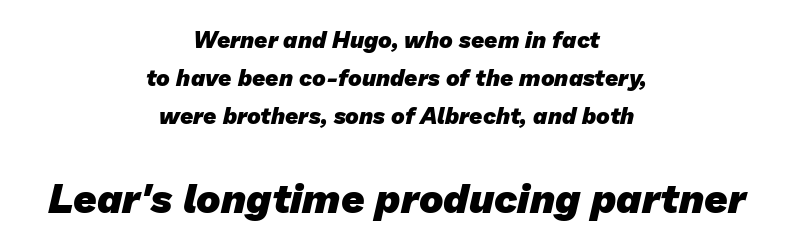
{"serif": "no", "bold": "yes", "weight": "heavy", "width": "normal", "stroke_contrast": "low", "x_height": "medium", "monospaced": "no", "underline": "no", "align": "center", "line_spacing": "normal", "line_spacing_ratio": 1.65, "letter_spacing": "normal", "letter_spacing_em": 0.0, "larger_block": "second", "size_ratio": 1.78, "glyph_px": 41}
